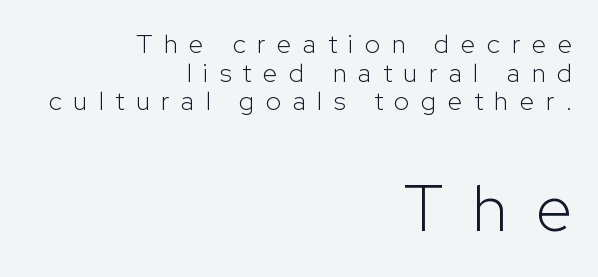
These lines were composed using upright roman letters. Short note: letters widely spaced. Vertical spacing — tight. Bold? No — there's no thickening of the strokes.
